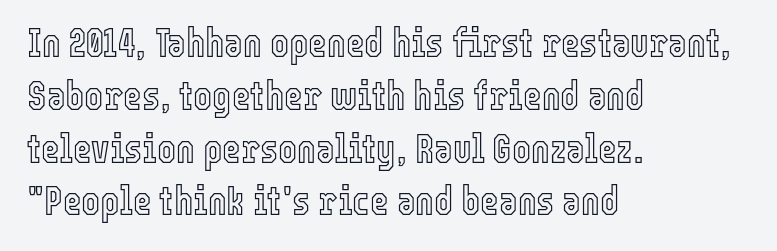
Characters remain perfectly vertical along every line. Line starts are locked; line ends wander. Here the designer chose a conventional face with non-uniform glyph widths. Glance below the letters and you will spot only blank space. Nobody touched the tracking dial on this one.
